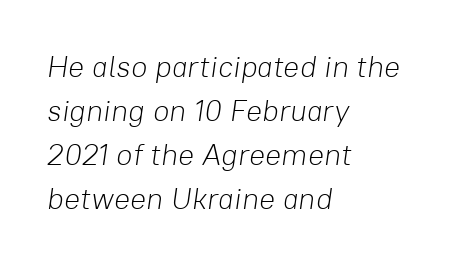
Q: Is the text bold? A: No.
Q: Is the text italic (slanted)? A: Yes, it leans right by about 8 degrees.
Q: Is the text underlined? A: No.
Q: How is the paragraph aligned? A: Left-aligned.
Q: Is the spacing between letters normal or unusually wide? A: Normal.
Q: Is the spacing between lines tight, normal or loose? A: Normal.
Q: Width (condensed, normal, or wide)? A: Normal.
Q: Stroke contrast? A: Low.
Q: x-height? A: Medium.
Q: Monospaced? A: No.
